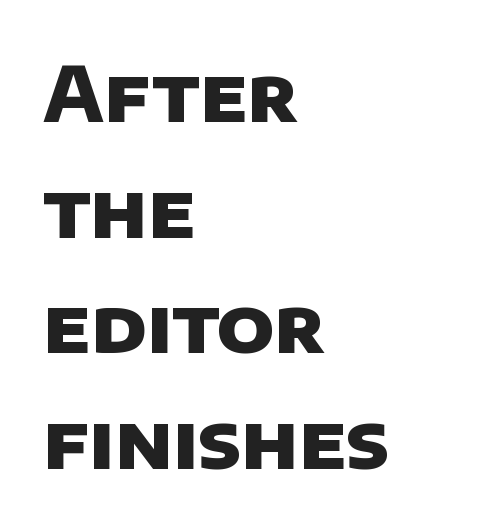
Q: Is the text bold? A: Yes.
Q: Is the typeface a serif or a sans-serif typeface? A: Sans-serif.
Q: Is the text underlined? A: No.
Q: How is the paragraph aligned? A: Left-aligned.
Q: Is the spacing between letters normal or unusually wide? A: Normal.
Q: Is the spacing between lines tight, normal or loose? A: Normal.
Q: Width (condensed, normal, or wide)? A: Normal.
Q: Stroke contrast? A: Low.
Q: x-height? A: Large.
Q: Monospaced? A: No.
